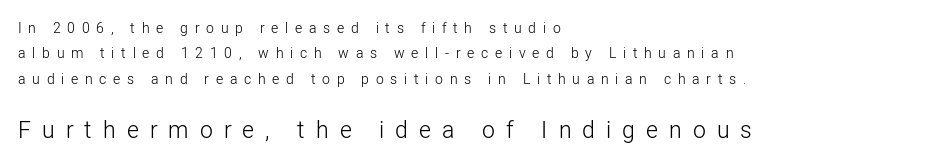
{"italic": "no", "bold": "no", "underline": "no", "align": "left", "line_spacing_ratio": 1.82, "letter_spacing": "wide", "letter_spacing_em": 0.48, "larger_block": "second", "size_ratio": 1.64, "glyph_px": 23}
